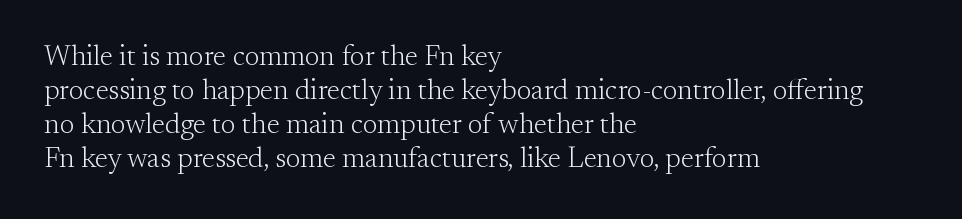
Compared with typical body copy, the letter spacing here is the same. Varying glyph widths throughout — classic text-font behaviour. Short and long lines alike share a common starting point at left. Notice how the stems are strictly vertical — no italics here. The weight tops out at a normal text grade.
